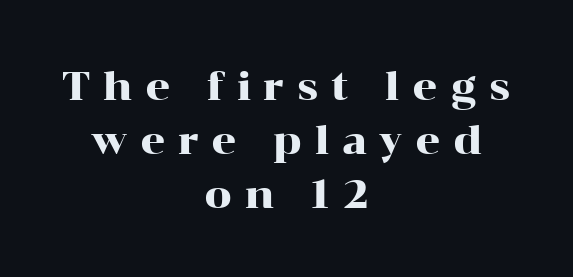
The image shows 39 px wide serif type, upright; set centered, normal line spacing (1.38x), unusually wide letter spacing (+0.32 em), not underlined; high stroke contrast and a medium x-height.
